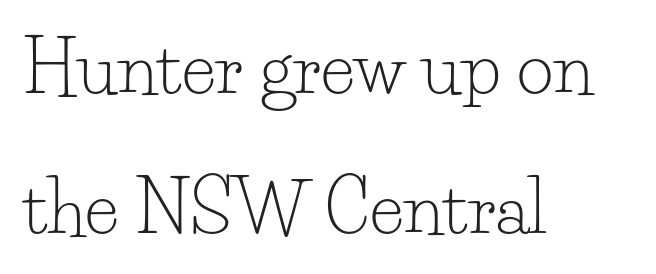
{"serif": "yes", "italic": "no", "bold": "no", "weight": "light", "width": "normal", "stroke_contrast": "low", "x_height": "small", "monospaced": "no", "underline": "no", "align": "left", "line_spacing": "loose", "line_spacing_ratio": 1.97, "letter_spacing": "normal", "letter_spacing_em": 0.0, "glyph_px": 71}
